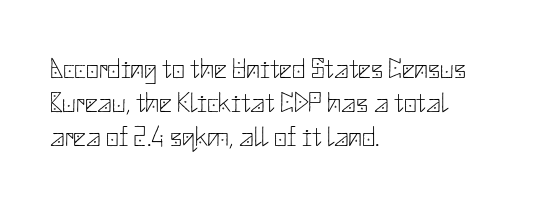
{"serif": "no", "italic": "no", "bold": "no", "weight": "thin", "width": "normal", "stroke_contrast": "low", "x_height": "small", "underline": "no", "align": "left", "line_spacing_ratio": 1.21, "letter_spacing": "normal", "letter_spacing_em": 0.0, "glyph_px": 28}
